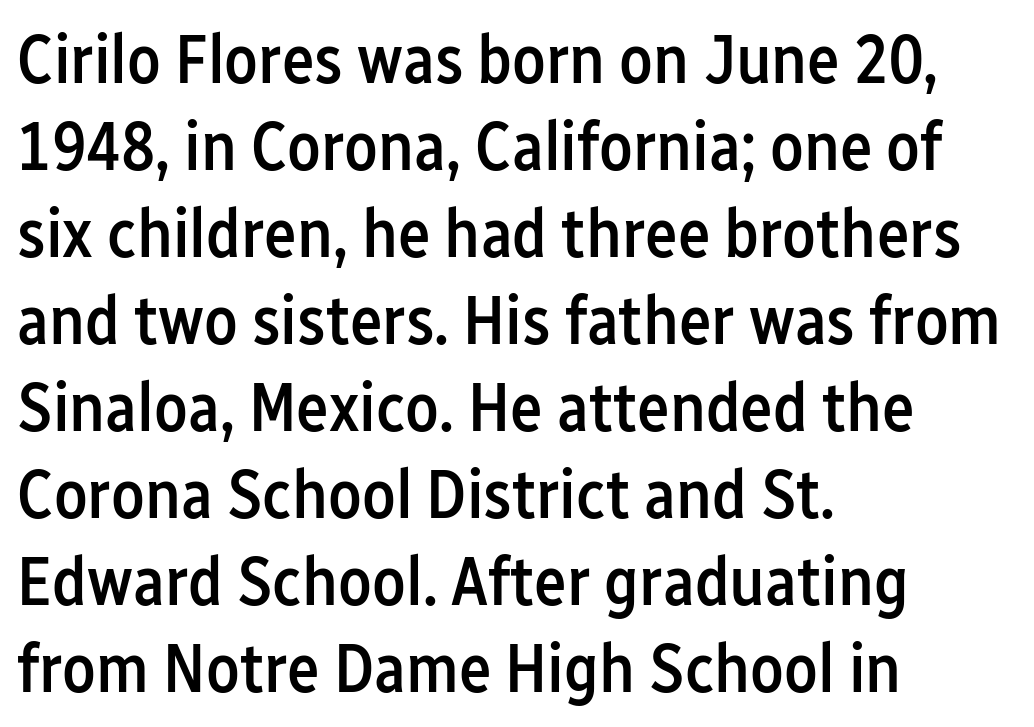
Q: Is the text bold? A: Semi-bold.
Q: Is the text italic (slanted)? A: No, it is upright.
Q: Is the typeface a serif or a sans-serif typeface? A: Sans-serif.
Q: Is the text underlined? A: No.
Q: How is the paragraph aligned? A: Left-aligned.
Q: Is the spacing between letters normal or unusually wide? A: Normal.
Q: Is the spacing between lines tight, normal or loose? A: Normal.
Q: Width (condensed, normal, or wide)? A: Condensed.
Q: Stroke contrast? A: Low.
Q: x-height? A: Medium.
Q: Monospaced? A: No.
